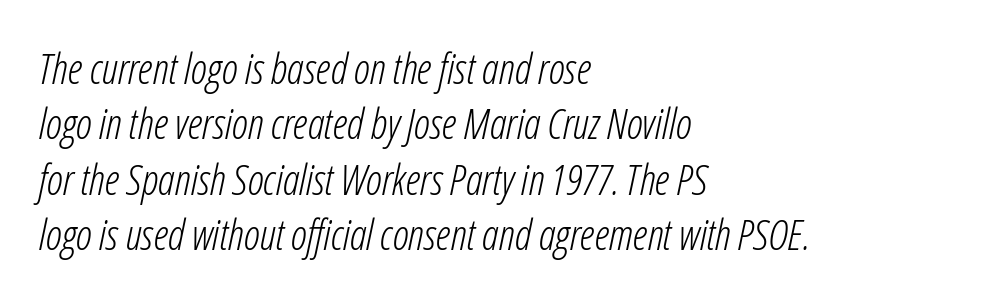
Posture: slanted. Weight class: somewhere from thin through regular. Note the varied advance widths — an 'i' is clearly narrower than an 'm'. Nobody touched the tracking dial on this one.
